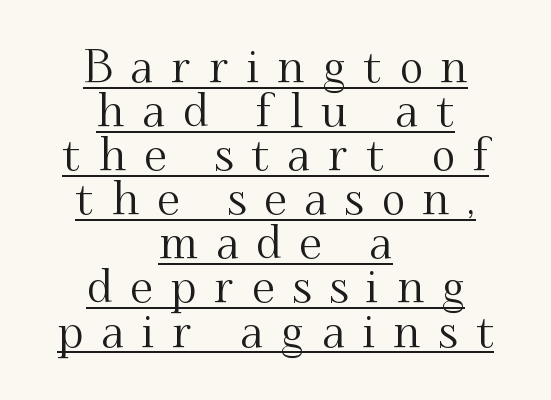
The image shows 45 px serif type, upright; set centered, tight line spacing (0.98x), unusually wide letter spacing (+0.4 em), underlined; medium stroke contrast and a small x-height.
